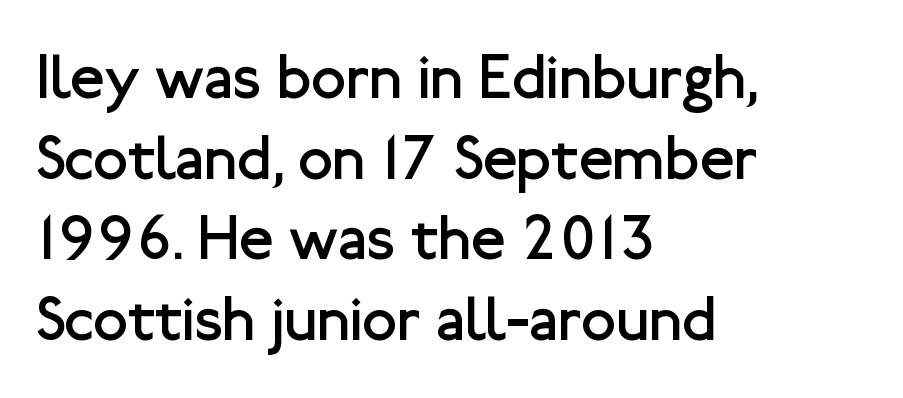
{"serif": "no", "italic": "no", "bold": "no", "weight": "regular", "width": "normal", "stroke_contrast": "low", "x_height": "medium", "monospaced": "no", "underline": "no", "align": "left", "line_spacing": "normal", "line_spacing_ratio": 1.28, "letter_spacing": "normal", "letter_spacing_em": 0.0, "glyph_px": 63}
